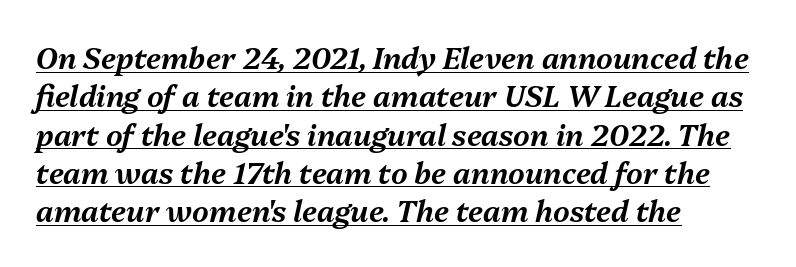
A typesetter would call this leading conventional body-copy spacing. The lettering is marked with a stroke running underneath it. Is this a fixed-width face? No — the glyphs have proportional, varying widths. The rendering anchors every line to the left-hand side.
